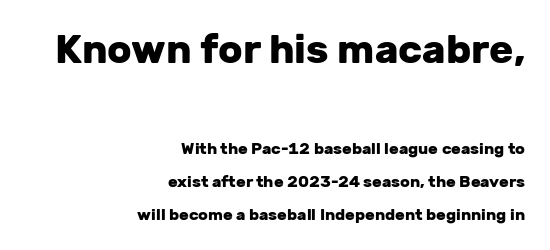
The image shows 40 px heavy sans-serif type, upright; set right-aligned, loose line spacing (2.06x), normal letter spacing, not underlined; the first (top) block is 2.5x larger; low stroke contrast and a medium x-height.
